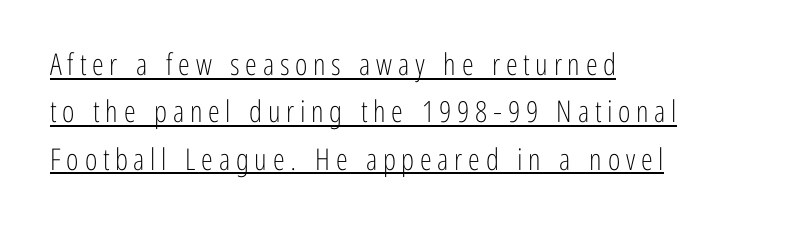
{"serif": "no", "italic": "no", "bold": "no", "weight": "light", "width": "condensed", "stroke_contrast": "low", "x_height": "medium", "monospaced": "no", "underline": "yes", "align": "left", "line_spacing": "normal", "line_spacing_ratio": 1.58, "glyph_px": 30}
